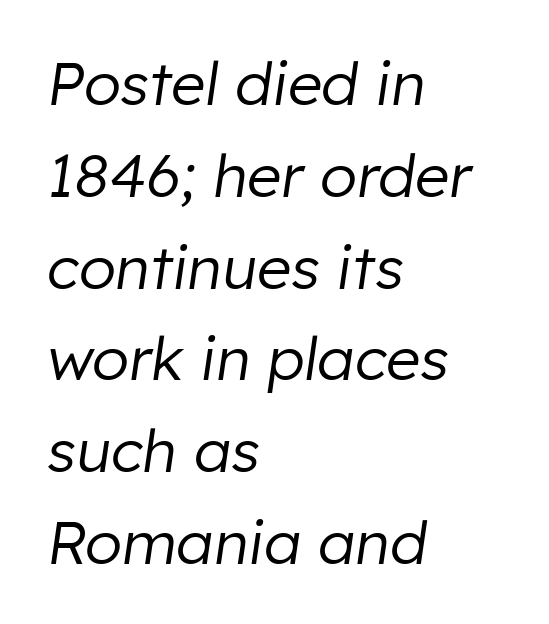
The image shows 60 px regular-weight type, italic (leaning right); set left-aligned, normal line spacing (1.53x), normal letter spacing, not underlined; low stroke contrast and a medium x-height.
